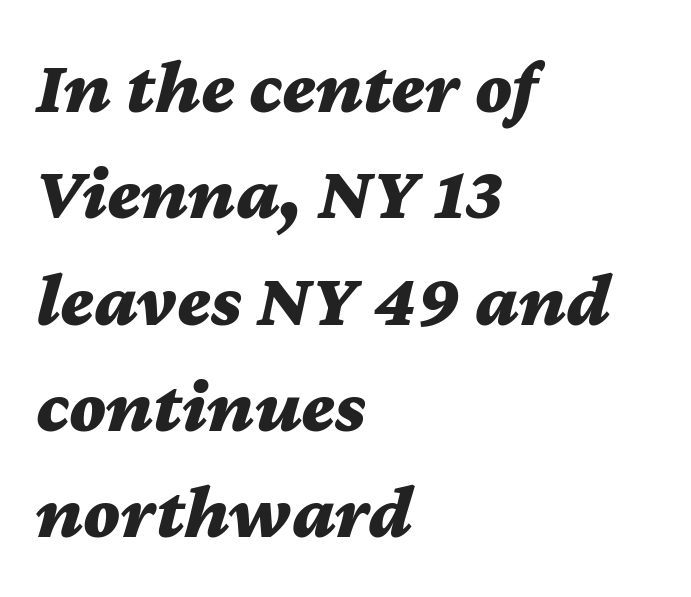
Weight: bold. Left-aligned paragraph, ragged on the right. The line-height multiplier appears to be the usual default. Think of a printed novel: that variable character pitch is what you see here.
